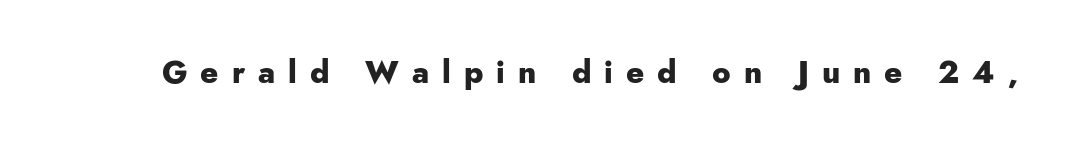
Are there feet on the stems? There aren't — it's a sans. The face used here is proportionally spaced, like ordinary book or web type. Characters follow at a spacing far wider than the type designer built in. Rendered with straight, roman letterforms. The passage shown is emphatically bold.
